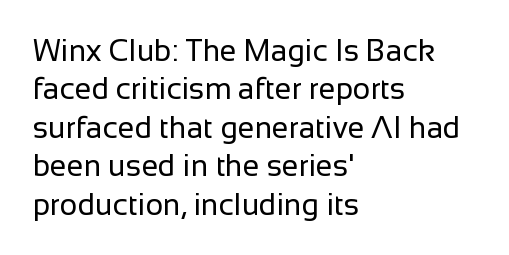
Q: Is the text bold? A: No.
Q: Is the text italic (slanted)? A: No, it is upright.
Q: Is the typeface a serif or a sans-serif typeface? A: Sans-serif.
Q: Is the text underlined? A: No.
Q: How is the paragraph aligned? A: Left-aligned.
Q: Is the spacing between letters normal or unusually wide? A: Normal.
Q: Is the spacing between lines tight, normal or loose? A: Normal.
Q: Width (condensed, normal, or wide)? A: Normal.
Q: Stroke contrast? A: Low.
Q: x-height? A: Medium.
Q: Monospaced? A: No.
